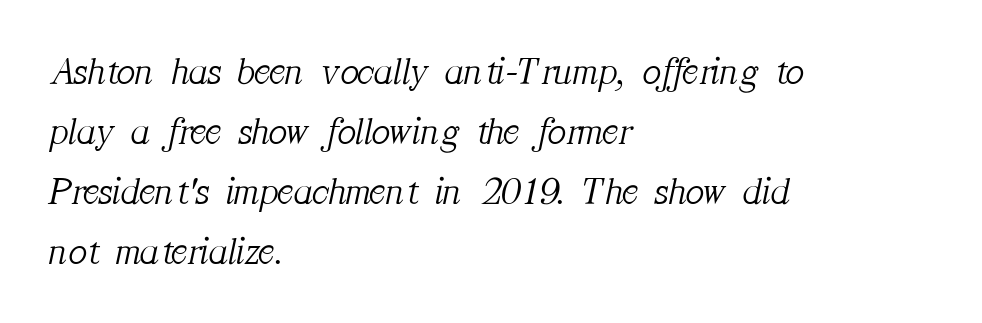
{"serif": "yes", "italic": "yes", "lean": "right", "slant_degrees": 12, "bold": "no", "weight": "light", "width": "normal", "stroke_contrast": "medium", "x_height": "medium", "monospaced": "no", "underline": "no", "align": "left", "line_spacing": "normal", "line_spacing_ratio": 1.54, "letter_spacing": "normal", "letter_spacing_em": 0.0, "glyph_px": 39}
